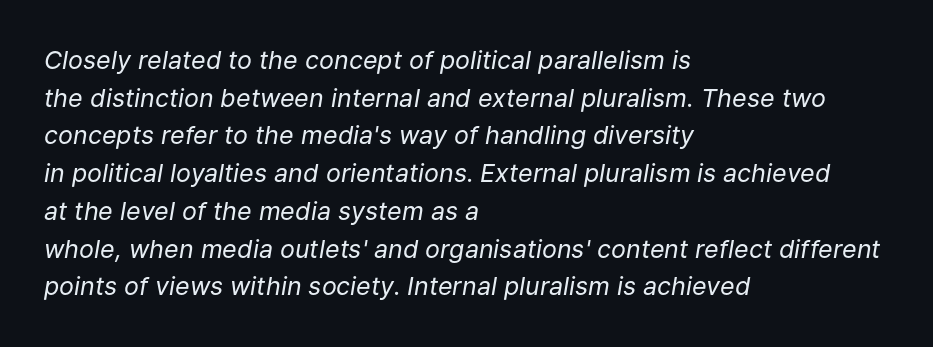
{"italic": "yes", "lean": "right", "slant_degrees": 9, "bold": "no", "underline": "no", "align": "left", "line_spacing": "normal", "line_spacing_ratio": 1.51, "letter_spacing": "normal", "letter_spacing_em": 0.0, "glyph_px": 25}
